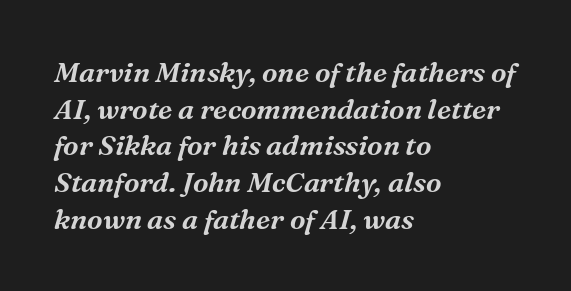
The image shows 28 px serif type, italic (leaning right); set left-aligned, normal line spacing (1.31x), normal letter spacing, not underlined; medium stroke contrast and a medium x-height.
